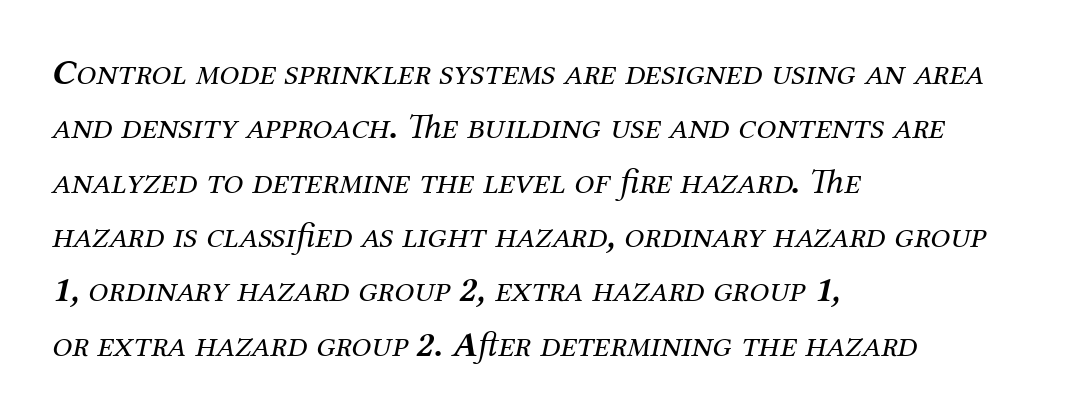
The image shows 36 px regular-weight serif type, italic (leaning right); set left-aligned, normal line spacing (1.51x), normal letter spacing, not underlined; medium stroke contrast and a medium x-height.
